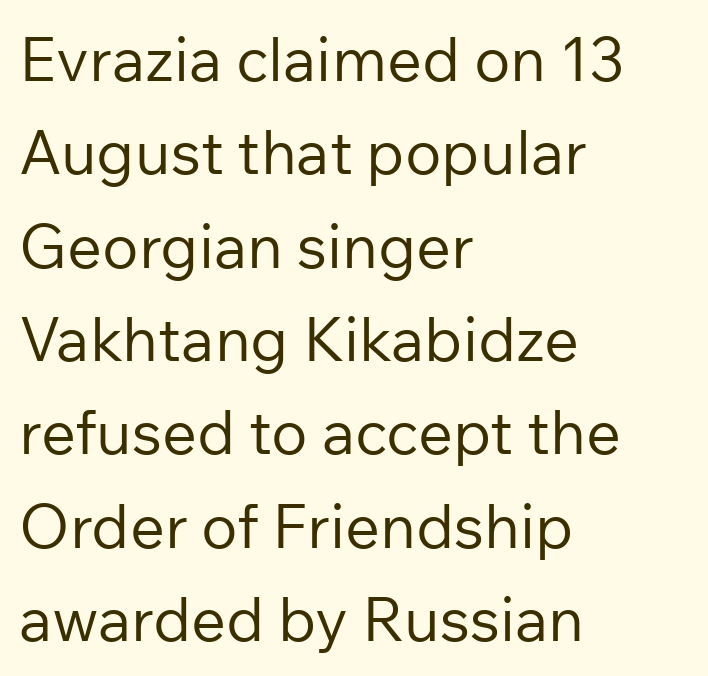
Q: Is the text bold? A: No.
Q: Is the text italic (slanted)? A: No, it is upright.
Q: Is the typeface a serif or a sans-serif typeface? A: Sans-serif.
Q: Is the text underlined? A: No.
Q: How is the paragraph aligned? A: Left-aligned.
Q: Is the spacing between letters normal or unusually wide? A: Normal.
Q: Is the spacing between lines tight, normal or loose? A: Normal.
Q: Width (condensed, normal, or wide)? A: Normal.
Q: Stroke contrast? A: Low.
Q: x-height? A: Medium.
Q: Monospaced? A: No.
